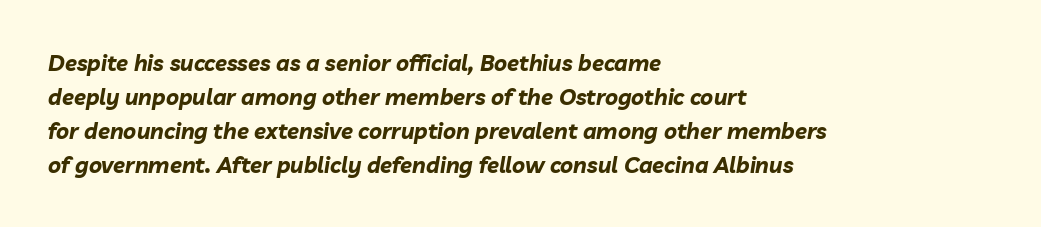
This is heavy type, rendered in bold. Whoever set this chose a conventional vertical rhythm. Type without underlining. The letterforms sit shoulder to shoulder at normal distance.
